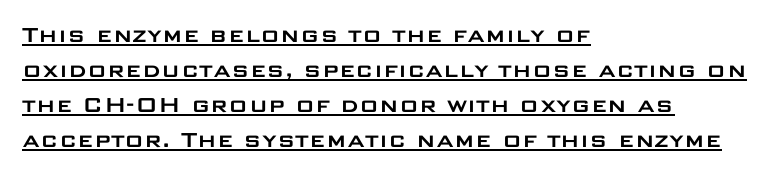
Q: Is the text italic (slanted)? A: No, it is upright.
Q: Is the text underlined? A: Yes.
Q: How is the paragraph aligned? A: Left-aligned.
Q: Is the spacing between letters normal or unusually wide? A: Normal.
Q: Is the spacing between lines tight, normal or loose? A: Normal.
